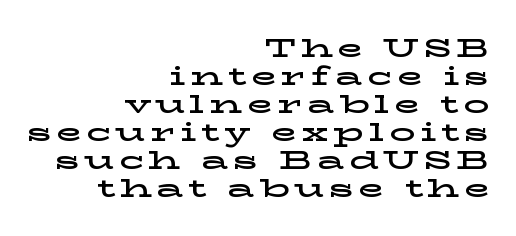
Decoration check: the copy has no underline. Does the copy run flush right? Yes — the right margin is perfectly even. The vertical gap from one line to the next is small. Characters remain perfectly vertical along every line.
